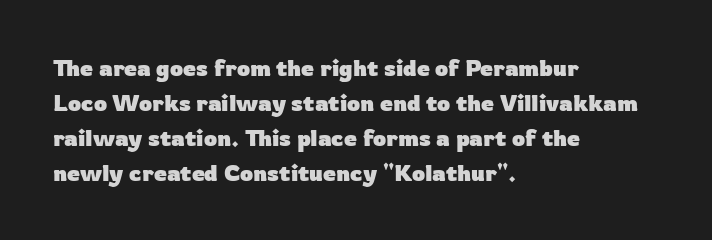
The image shows 23 px bold type, upright; set left-aligned, normal line spacing (1.52x), normal letter spacing, not underlined.
